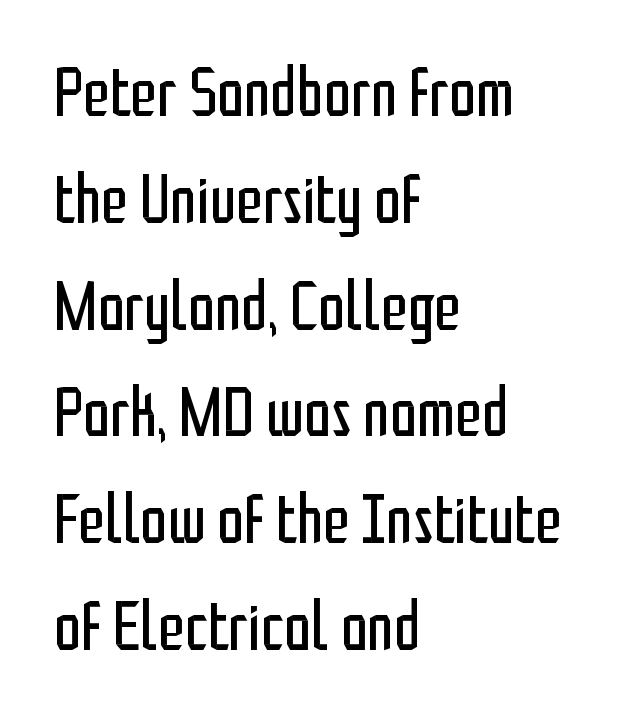
The image shows 68 px regular-weight, condensed sans-serif type, upright; set left-aligned, normal line spacing (1.57x), normal letter spacing, not underlined; low stroke contrast and a medium x-height.
